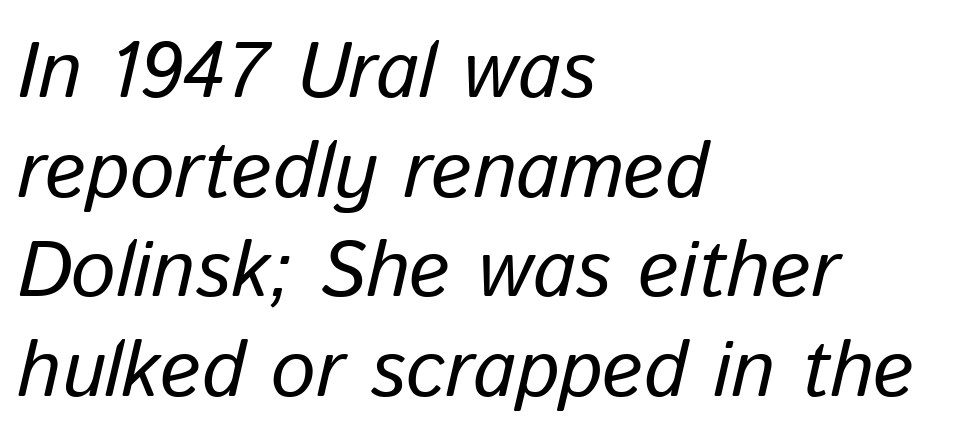
Visually the block forms a straight wall on the left and a jagged coastline on the right. Stroke thickness stays within the range of a standard reading face or lighter. The rendering uses natural spacing where letterforms have individual widths. The string is rendered with underlining switched off.
